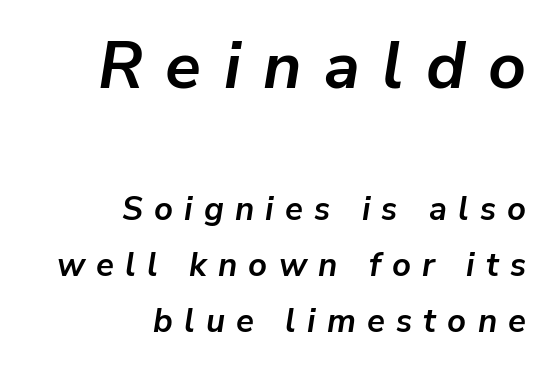
Q: Is the text bold? A: Yes.
Q: Is the text italic (slanted)? A: Yes, it leans right by about 9 degrees.
Q: Is the text underlined? A: No.
Q: How is the paragraph aligned? A: Right-aligned.
Q: Is the spacing between letters normal or unusually wide? A: Unusually wide.
Q: Is the spacing between lines tight, normal or loose? A: Normal.
Q: Which block of text is set in a larger size, the first (top) or the second (bottom)? A: The first (top) one.
Q: Width (condensed, normal, or wide)? A: Normal.
Q: Stroke contrast? A: Low.
Q: x-height? A: Medium.
Q: Monospaced? A: No.
